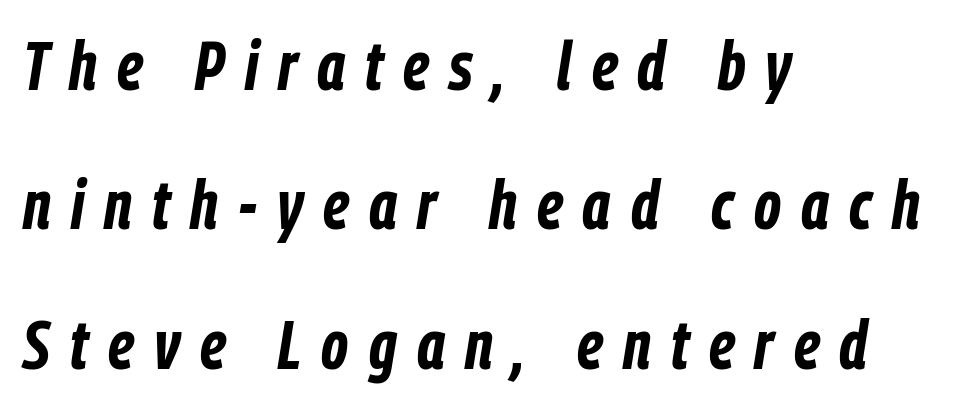
The image shows 69 px bold, condensed type, italic (leaning right); set left-aligned, loose line spacing (2.02x), unusually wide letter spacing (+0.29 em), not underlined; low stroke contrast and a medium x-height.
